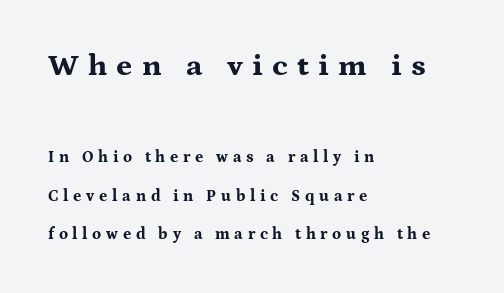
Q: Is the text bold? A: Yes.
Q: Is the text italic (slanted)? A: No, it is upright.
Q: Is the typeface a serif or a sans-serif typeface? A: Serif.
Q: Is the text underlined? A: No.
Q: How is the paragraph aligned? A: Left-aligned.
Q: Is the spacing between letters normal or unusually wide? A: Unusually wide.
Q: Is the spacing between lines tight, normal or loose? A: Loose.
Q: Which block of text is set in a larger size, the first (top) or the second (bottom)? A: The first (top) one.
Q: Width (condensed, normal, or wide)? A: Wide.
Q: Stroke contrast? A: Medium.
Q: x-height? A: Medium.
Q: Monospaced? A: No.
